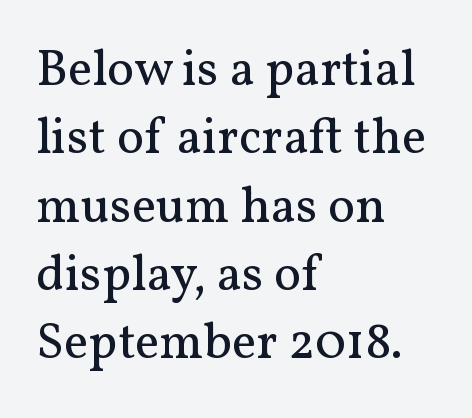
Q: Is the text bold? A: No.
Q: Is the text italic (slanted)? A: No, it is upright.
Q: Is the typeface a serif or a sans-serif typeface? A: Serif.
Q: Is the text underlined? A: No.
Q: How is the paragraph aligned? A: Left-aligned.
Q: Is the spacing between letters normal or unusually wide? A: Normal.
Q: Is the spacing between lines tight, normal or loose? A: Normal.
Q: Width (condensed, normal, or wide)? A: Normal.
Q: Stroke contrast? A: Medium.
Q: x-height? A: Medium.
Q: Monospaced? A: No.
